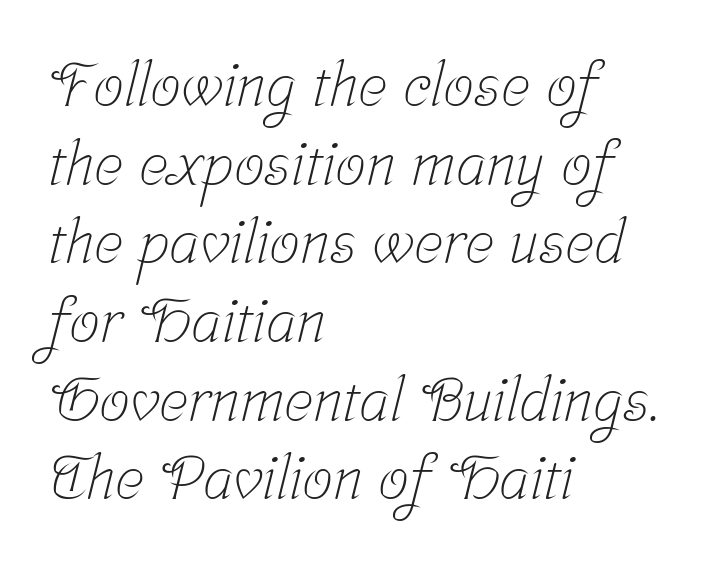
The image shows 61 px light, condensed serif type; set left-aligned, normal line spacing (1.29x), normal letter spacing, not underlined; low stroke contrast and a medium x-height.
